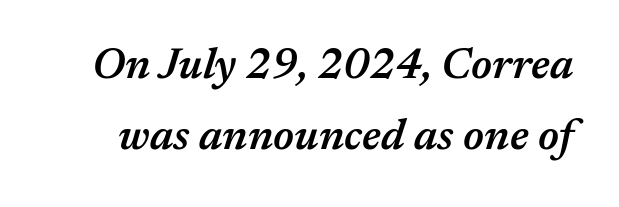
The image shows 43 px semibold type, italic (leaning right); set normal line spacing (1.65x), normal letter spacing, not underlined; medium stroke contrast and a medium x-height.
